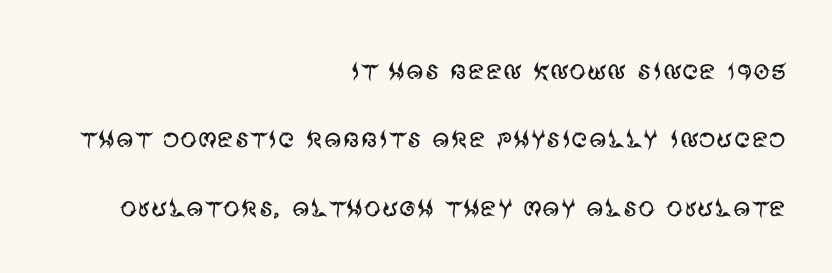
The image shows 34 px regular-weight sans-serif type, upright; set right-aligned, loose line spacing (2.01x), normal letter spacing, not underlined; medium stroke contrast and a large x-height.
